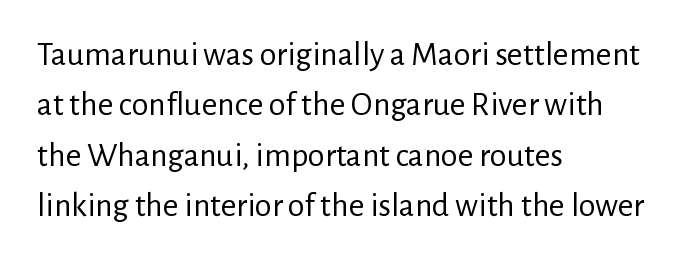
How would I describe the line gaps? Plain and ordinary. The string is rendered with underlining switched off. These lines are set flush left with a ragged right edge. How are the letters spaced? Ordinarily, with no added tracking. The font's upright variant was chosen for this text. The rendering uses natural spacing where letterforms have individual widths.
